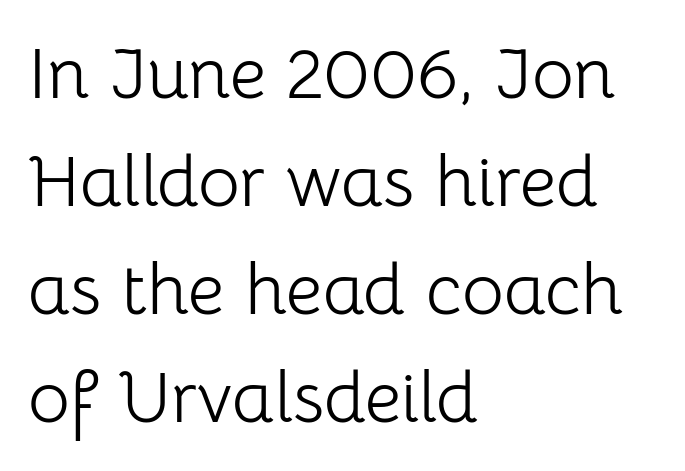
{"serif": "no", "italic": "no", "bold": "no", "weight": "light", "width": "normal", "stroke_contrast": "low", "x_height": "medium", "monospaced": "no", "underline": "no", "align": "left", "line_spacing": "normal", "line_spacing_ratio": 1.5, "letter_spacing": "normal", "letter_spacing_em": 0.0, "glyph_px": 72}
